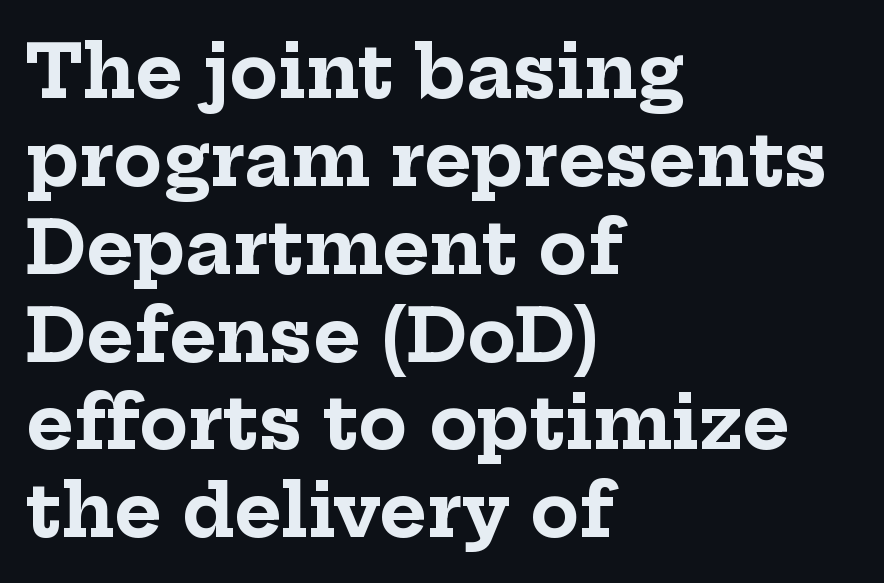
Q: Is the text bold? A: Yes.
Q: Is the text italic (slanted)? A: No, it is upright.
Q: Is the typeface a serif or a sans-serif typeface? A: Serif.
Q: Is the text underlined? A: No.
Q: How is the paragraph aligned? A: Left-aligned.
Q: Is the spacing between letters normal or unusually wide? A: Normal.
Q: Width (condensed, normal, or wide)? A: Normal.
Q: Stroke contrast? A: Low.
Q: x-height? A: Medium.
Q: Monospaced? A: No.
